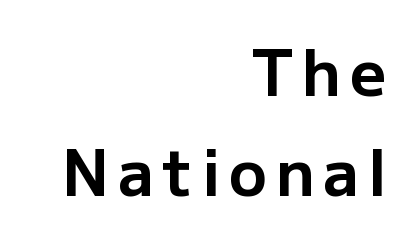
{"serif": "no", "italic": "no", "bold": "yes", "weight": "bold", "width": "normal", "stroke_contrast": "low", "x_height": "medium", "monospaced": "no", "underline": "no", "align": "right", "line_spacing": "normal", "line_spacing_ratio": 1.59, "glyph_px": 63}
